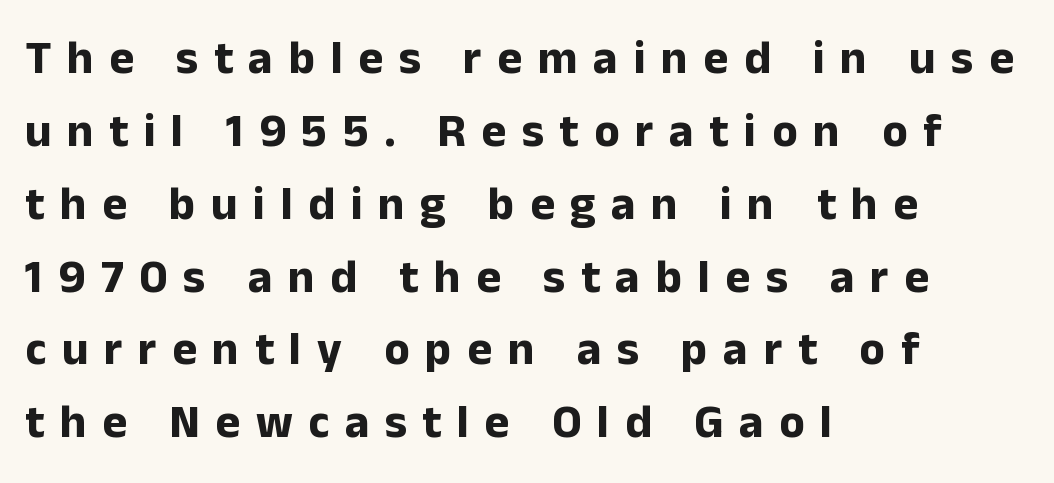
The image shows 47 px bold sans-serif type, upright; set left-aligned, normal line spacing (1.55x), unusually wide letter spacing (+0.33 em), not underlined; low stroke contrast and a medium x-height.
